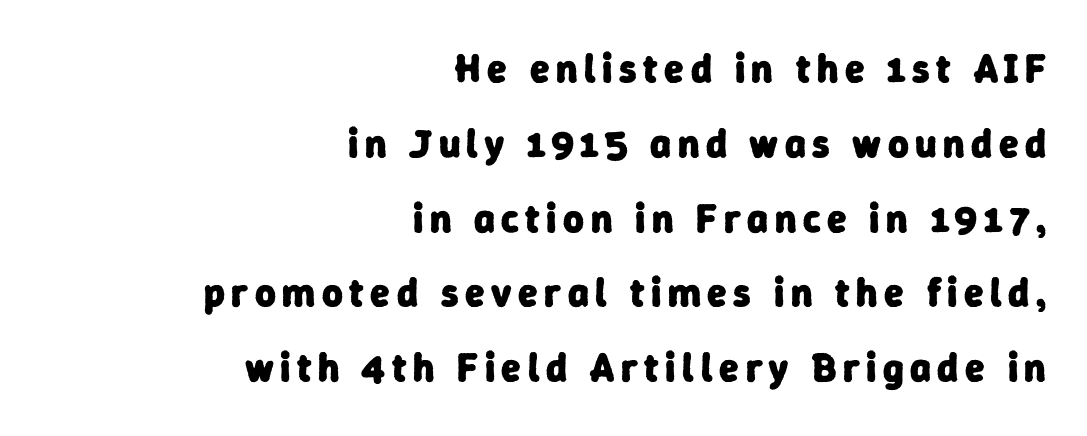
The image shows 40 px heavy sans-serif type; set right-aligned, line spacing 1.87x, not underlined; low stroke contrast and a medium x-height.
